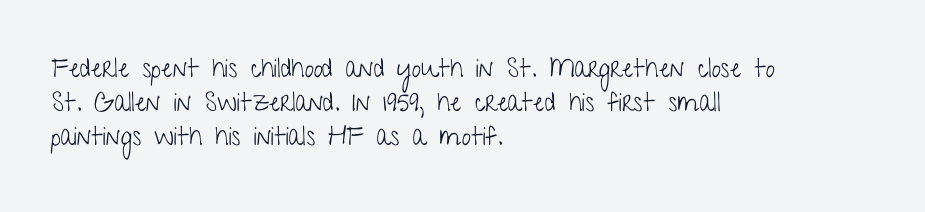
{"italic": "no", "bold": "no", "underline": "no", "align": "left", "line_spacing": "normal", "line_spacing_ratio": 1.3, "letter_spacing": "normal", "letter_spacing_em": 0.0, "glyph_px": 26}
